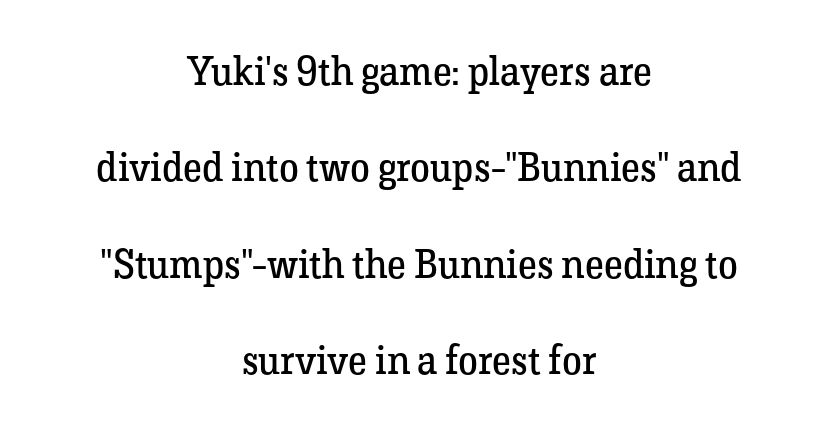
Examine the stroke ends and you'll spot serifs. Proportional: the letters do not fall into vertical columns. Ink coverage per letter is moderate at most. It's the straight-up-and-down kind of type. Does the copy run flush right? No — it is centered line by line.
